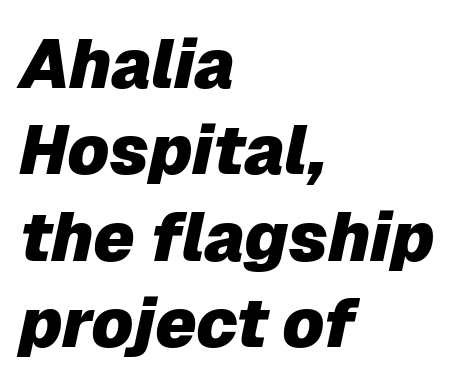
The image shows 68 px heavy type, italic (leaning right); set left-aligned, normal line spacing (1.27x), normal letter spacing, not underlined; low stroke contrast and a medium x-height.
